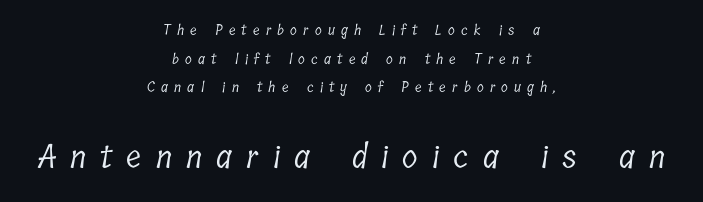
{"serif": "yes", "bold": "no", "weight": "light", "width": "condensed", "stroke_contrast": "low", "x_height": "medium", "monospaced": "no", "underline": "no", "align": "center", "line_spacing": "loose", "line_spacing_ratio": 2.05, "letter_spacing": "wide", "letter_spacing_em": 0.44, "larger_block": "second", "size_ratio": 2.29, "glyph_px": 32}
